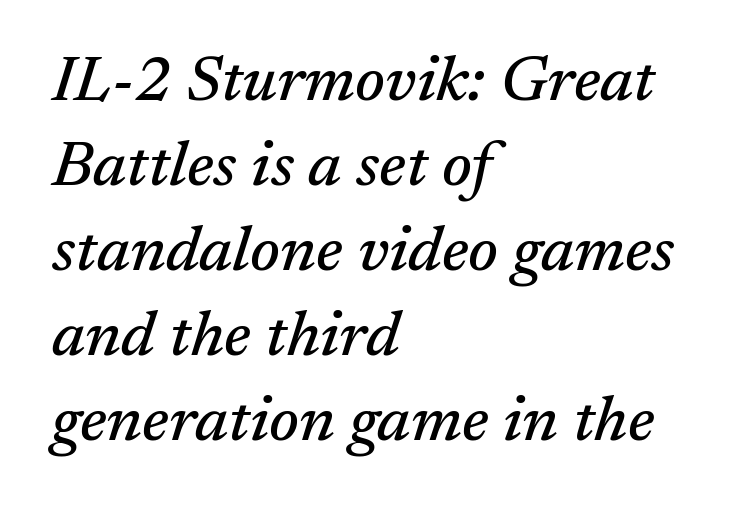
{"serif": "yes", "italic": "yes", "lean": "right", "slant_degrees": 17, "width": "normal", "stroke_contrast": "medium", "x_height": "medium", "monospaced": "no", "underline": "no", "align": "left", "line_spacing": "normal", "line_spacing_ratio": 1.33, "letter_spacing": "normal", "letter_spacing_em": 0.0, "glyph_px": 64}
